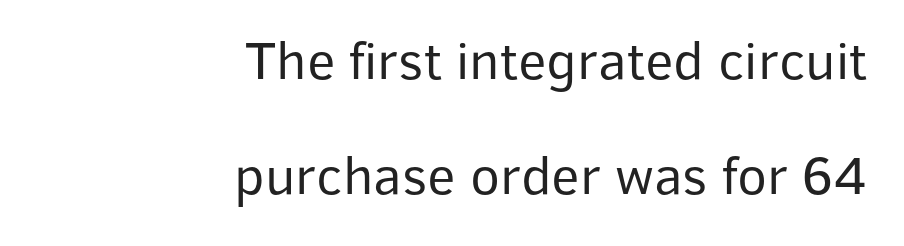
The image shows 55 px regular-weight sans-serif type, upright; set right-aligned, loose line spacing (2.1x), normal letter spacing, not underlined; low stroke contrast and a medium x-height.
